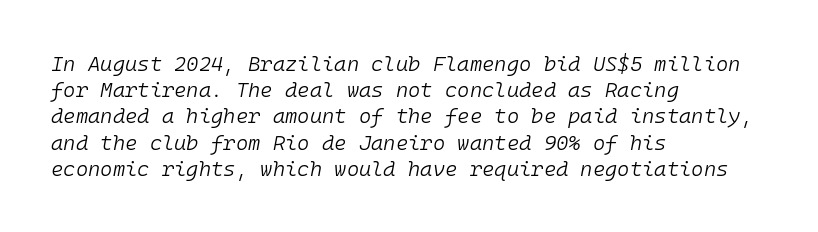
{"italic": "yes", "lean": "right", "slant_degrees": 10, "bold": "no", "underline": "no", "align": "left", "line_spacing": "normal", "line_spacing_ratio": 1.25, "letter_spacing": "normal", "letter_spacing_em": 0.0, "glyph_px": 21}
